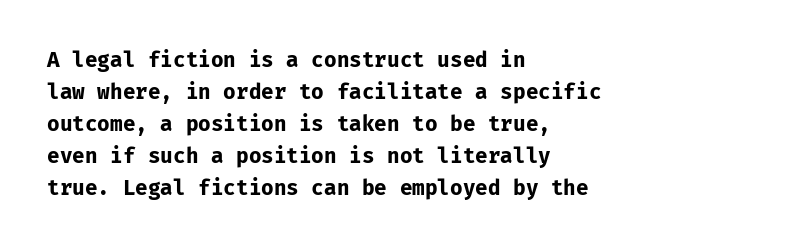
The type sits square on the baseline with zero lean. Summary of weight: heavy, a full bold. Interline gaps are of average width in this sample. The type is set solid horizontally, with unmodified tracking. Underline: absent.
